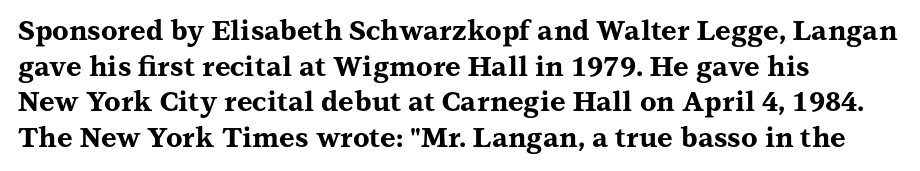
Q: Is the text bold? A: Yes.
Q: Is the text italic (slanted)? A: No, it is upright.
Q: Is the text underlined? A: No.
Q: How is the paragraph aligned? A: Left-aligned.
Q: Is the spacing between letters normal or unusually wide? A: Normal.
Q: Is the spacing between lines tight, normal or loose? A: Normal.
